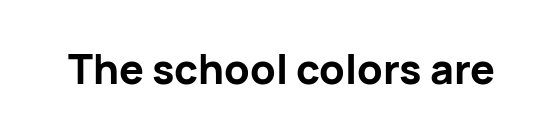
{"serif": "no", "italic": "no", "bold": "yes", "weight": "bold", "width": "normal", "stroke_contrast": "low", "x_height": "medium", "monospaced": "no", "underline": "no", "letter_spacing": "normal", "letter_spacing_em": 0.0, "glyph_px": 41}
